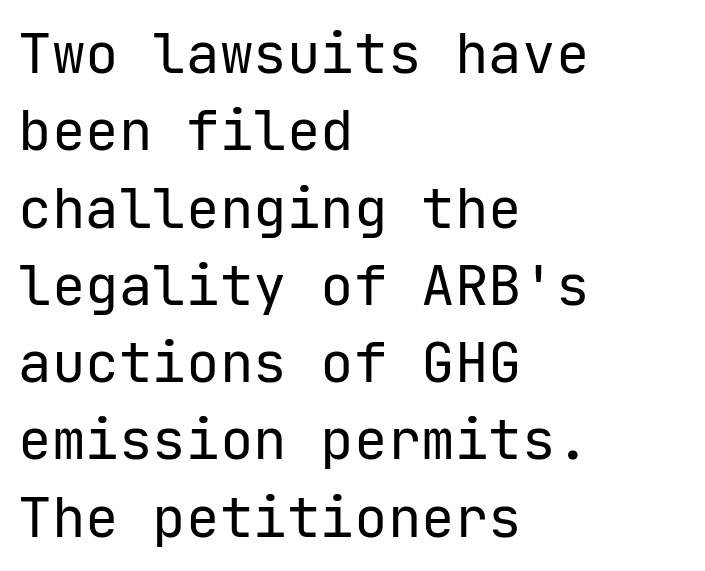
{"serif": "no", "italic": "no", "bold": "no", "weight": "regular", "width": "normal", "stroke_contrast": "low", "x_height": "medium", "monospaced": "yes", "underline": "no", "align": "left", "line_spacing": "normal", "line_spacing_ratio": 1.38, "letter_spacing": "normal", "letter_spacing_em": 0.0, "glyph_px": 56}
